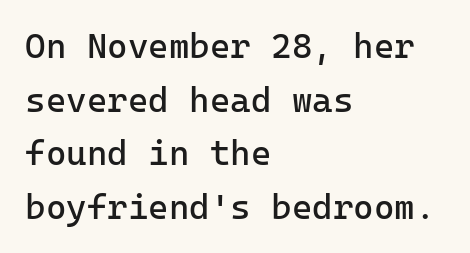
The image shows 35 px regular-weight sans-serif type, upright; set left-aligned, normal line spacing (1.53x), normal letter spacing, not underlined; low stroke contrast and a medium x-height.
